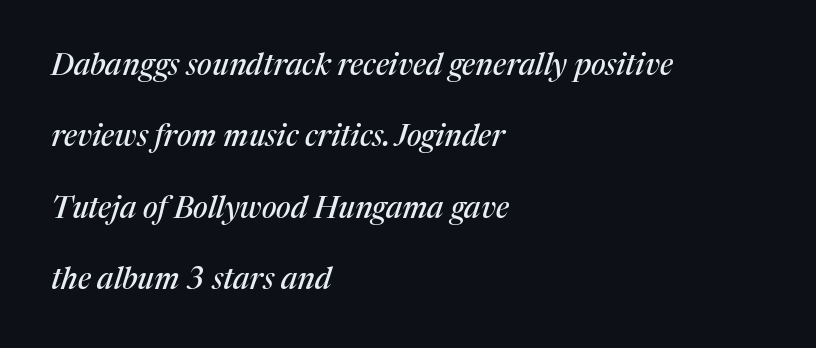
The space between consecutive lines is lavish. An italicized treatment has been applied to the whole sample. There is no visible air inserted between adjacent glyphs. Here the designer chose a conventional face with non-uniform glyph widths.
